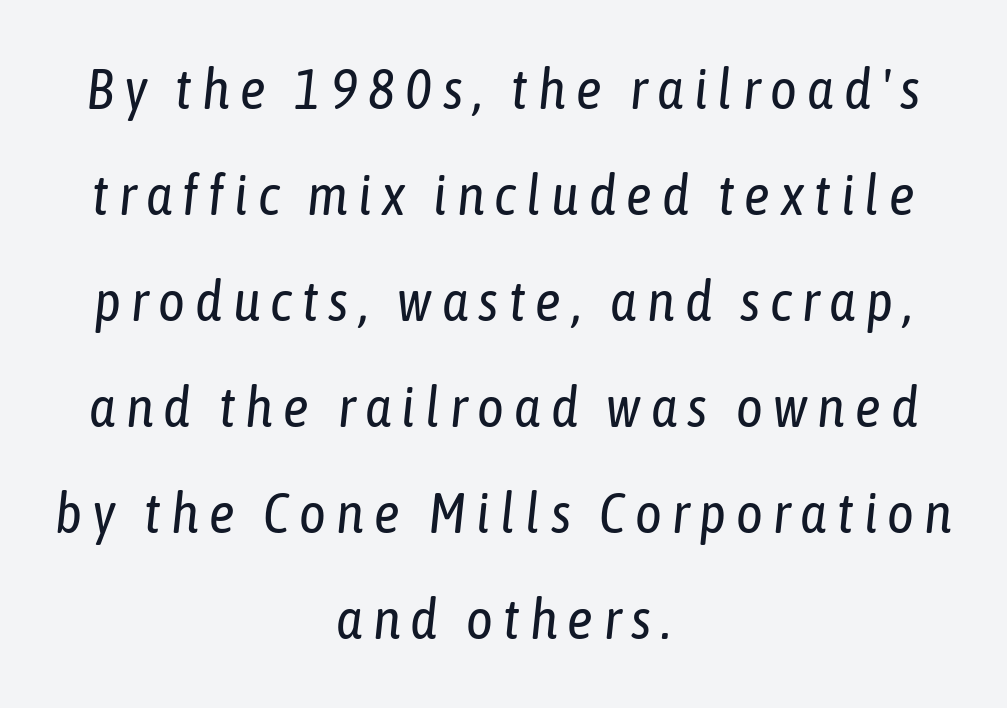
The image shows 57 px regular-weight, condensed type, italic (leaning right); set centered, line spacing 1.86x, not underlined; low stroke contrast and a medium x-height.
